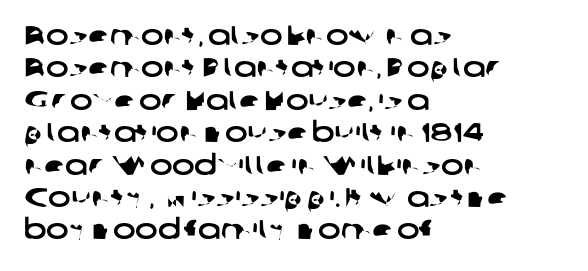
The image shows 27 px text type; set left-aligned, line spacing 1.2x, normal letter spacing, not underlined.
